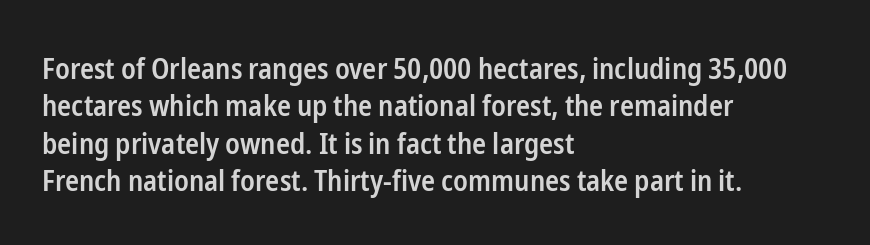
Each line starts at the same left margin while the right side varies. Each row of text sits above clean, open space. Set as a demibold, roughly 600 on the weight scale. Nobody touched the tracking dial on this one. To sum up the face: it is a sans, with no serifs.
